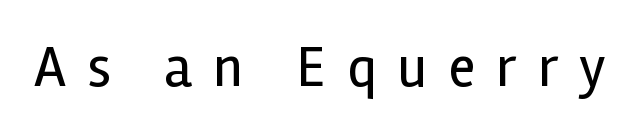
{"serif": "no", "italic": "no", "bold": "no", "weight": "regular", "width": "normal", "x_height": "medium", "monospaced": "no", "underline": "no", "letter_spacing": "wide", "letter_spacing_em": 0.37, "glyph_px": 57}
